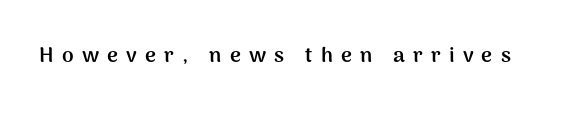
Glyph-to-glyph distance is far greater than everyday printed text. Students, this is bold: see how much ink each stroke carries. This sample uses an upright cut, with every glyph sitting square on the baseline. No word sits above an underline.
